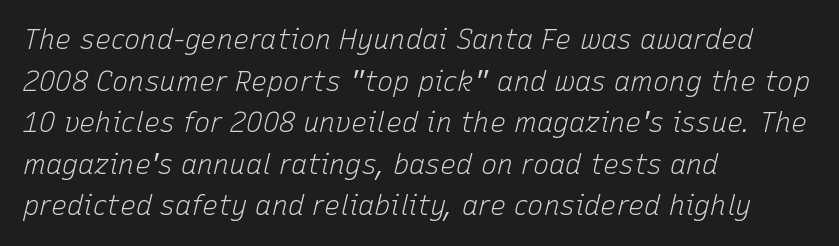
This block has exactly the height ordinary leading produces. The letters look calm and open, with moderate or lighter stems. The font's italic variant was chosen for this text. The rendering keeps characters at their native spacing. A student would call this left alignment; a typographer would say flush left, rag right.
